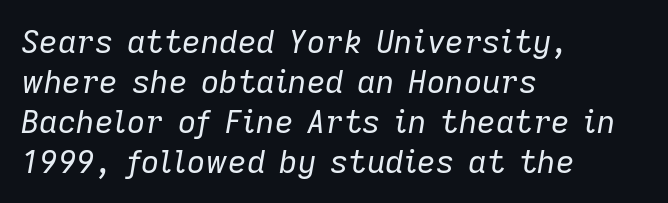
The image shows 32 px regular-weight type, italic (leaning right); set left-aligned, normal line spacing (1.25x), normal letter spacing, not underlined; low stroke contrast and a medium x-height.
